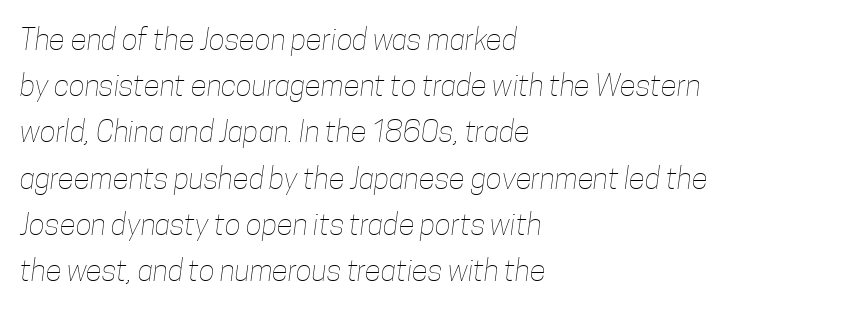
The image shows 30 px thin, condensed type; set left-aligned, normal line spacing (1.54x), normal letter spacing, not underlined; low stroke contrast and a medium x-height.
